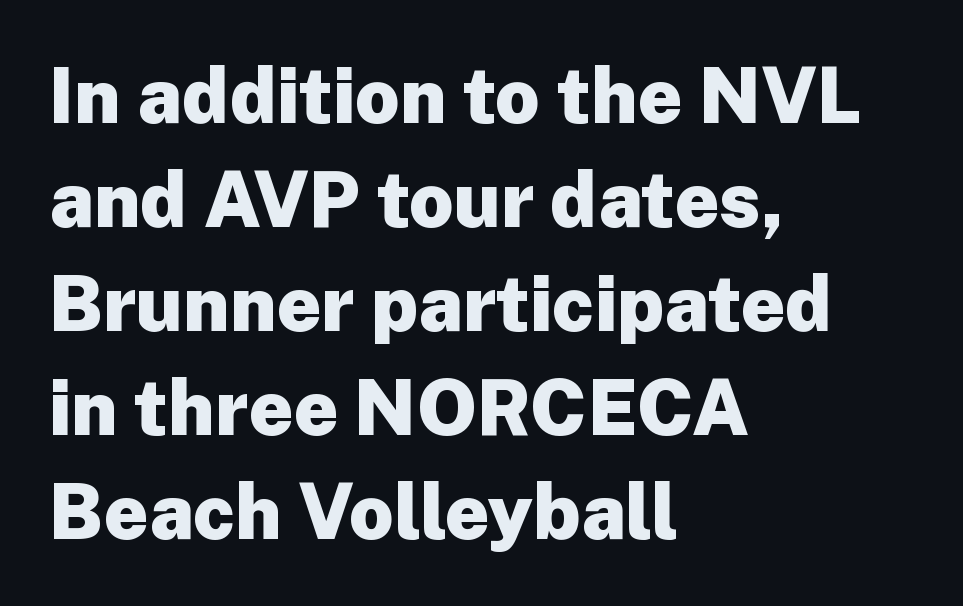
{"serif": "no", "italic": "no", "bold": "yes", "weight": "heavy", "width": "normal", "stroke_contrast": "low", "x_height": "medium", "monospaced": "no", "underline": "no", "align": "left", "line_spacing": "normal", "line_spacing_ratio": 1.35, "letter_spacing": "normal", "letter_spacing_em": 0.0, "glyph_px": 77}
